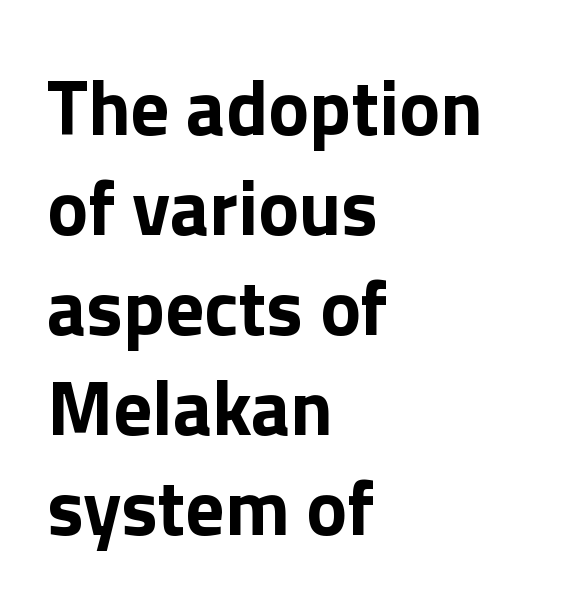
The image shows 77 px bold sans-serif type, upright; set left-aligned, normal line spacing (1.3x), normal letter spacing, not underlined; low stroke contrast and a medium x-height.
